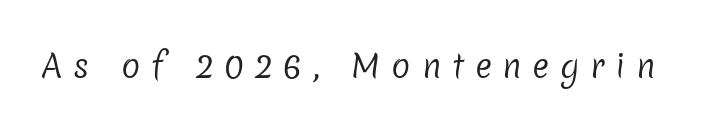
{"serif": "no", "bold": "no", "weight": "regular", "width": "normal", "stroke_contrast": "low", "x_height": "medium", "monospaced": "no", "underline": "no", "letter_spacing": "wide", "letter_spacing_em": 0.33, "glyph_px": 32}
